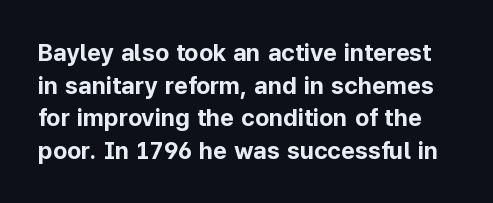
The image shows 24 px bold type, upright; set normal line spacing (1.36x), normal letter spacing, not underlined.
